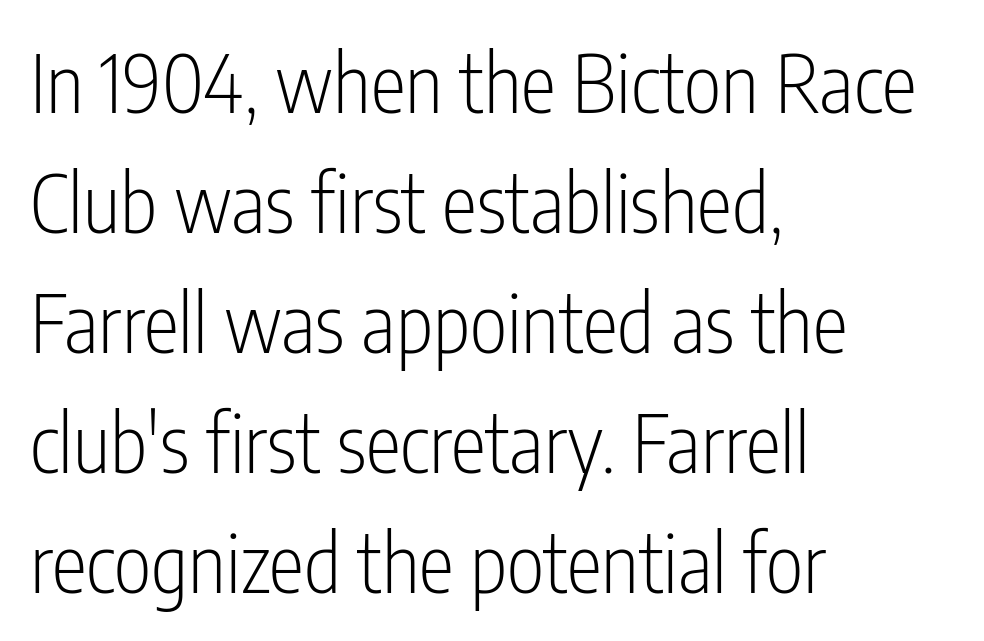
{"serif": "no", "italic": "no", "bold": "no", "weight": "light", "width": "condensed", "stroke_contrast": "low", "x_height": "medium", "monospaced": "no", "underline": "no", "align": "left", "line_spacing": "normal", "line_spacing_ratio": 1.5, "letter_spacing": "normal", "letter_spacing_em": 0.0, "glyph_px": 80}
